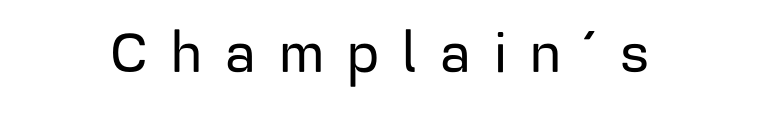
{"serif": "no", "italic": "no", "width": "normal", "stroke_contrast": "low", "x_height": "medium", "monospaced": "no", "underline": "no", "letter_spacing": "wide", "letter_spacing_em": 0.42, "glyph_px": 55}
